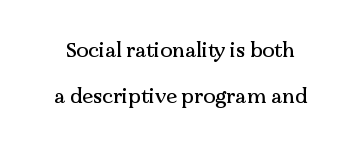
Italic: no, the glyphs are upright roman. Honestly, the letter spacing is just normal — you wouldn't notice it. Whoever set this chose breathing room over compactness in the vertical rhythm. The strip under each line holds only bare page.
